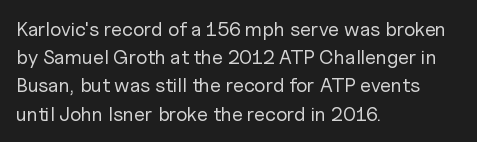
The image shows 20 px text type, upright; set left-aligned, normal line spacing (1.41x), normal letter spacing, not underlined.
